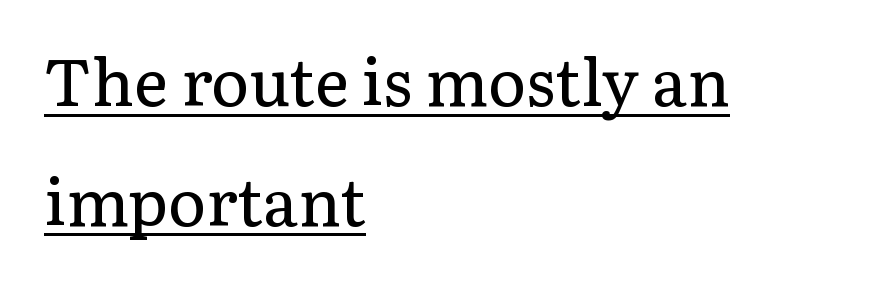
Is the type heavy? It reads as light-to-regular instead. Honestly, the letter spacing is just normal — you wouldn't notice it. The glyphs are accompanied by a horizontal stroke just below them. A typesetter would call this proportional, since set widths differ per character. Every row of glyphs begins at an identical x-position on the left. The letters carry serifs — small finishing strokes at the ends of their stems.
